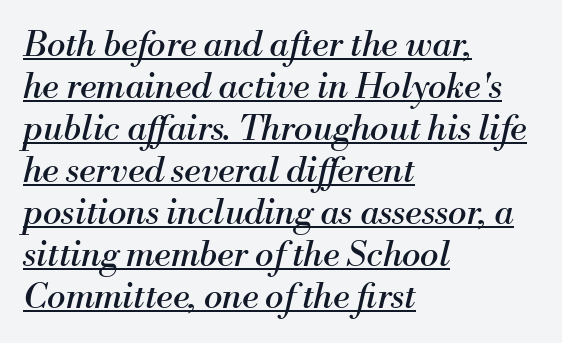
{"serif": "yes", "italic": "yes", "lean": "right", "slant_degrees": 13, "bold": "no", "weight": "regular", "width": "normal", "stroke_contrast": "medium", "x_height": "small", "monospaced": "no", "underline": "yes", "align": "left", "line_spacing_ratio": 1.2, "letter_spacing": "normal", "letter_spacing_em": 0.0, "glyph_px": 35}
